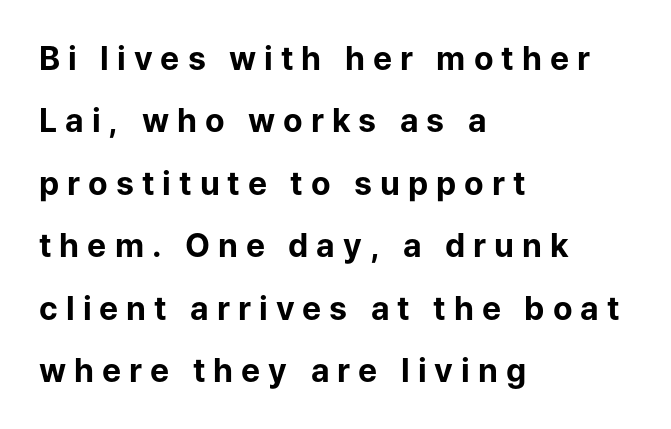
Q: Is the text bold? A: Yes.
Q: Is the text italic (slanted)? A: No, it is upright.
Q: Is the typeface a serif or a sans-serif typeface? A: Sans-serif.
Q: Is the text underlined? A: No.
Q: How is the paragraph aligned? A: Left-aligned.
Q: Is the spacing between letters normal or unusually wide? A: Unusually wide.
Q: Is the spacing between lines tight, normal or loose? A: Loose.
Q: Width (condensed, normal, or wide)? A: Normal.
Q: Stroke contrast? A: Low.
Q: x-height? A: Medium.
Q: Monospaced? A: No.
